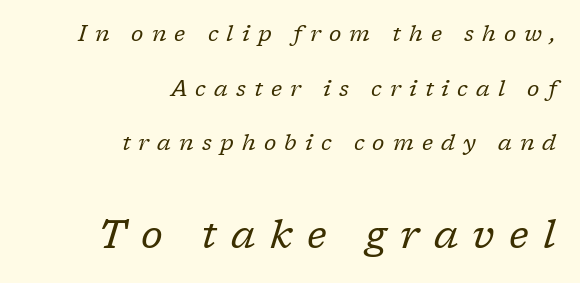
Whoever set this chose breathing room over compactness in the vertical rhythm. Notice how the passage keeps a crisp vertical edge on the right only. This rendering features lettering with no underline. The letters advance in unequal steps, a hallmark of proportional type. These two chunks differ in scale, with the bottom chunk taking the larger measure.
